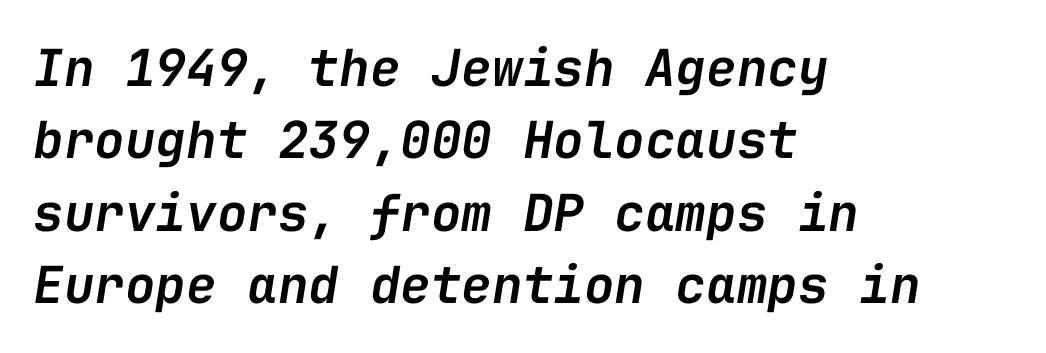
Q: Is the text bold? A: Semi-bold.
Q: Is the text italic (slanted)? A: Yes, it leans right by about 9 degrees.
Q: Is the text underlined? A: No.
Q: How is the paragraph aligned? A: Left-aligned.
Q: Is the spacing between letters normal or unusually wide? A: Normal.
Q: Is the spacing between lines tight, normal or loose? A: Normal.
Q: Width (condensed, normal, or wide)? A: Normal.
Q: Stroke contrast? A: Low.
Q: x-height? A: Medium.
Q: Monospaced? A: Yes.
